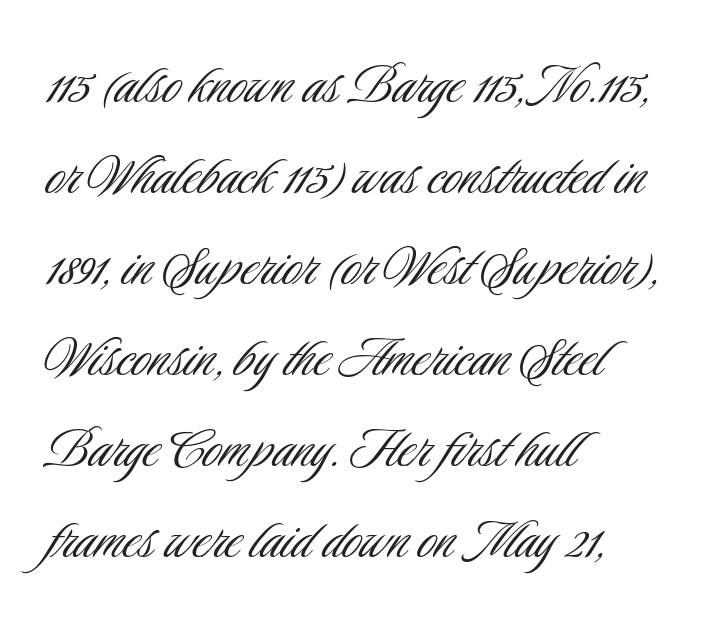
{"serif": "no", "bold": "no", "weight": "light", "width": "condensed", "stroke_contrast": "low", "x_height": "small", "monospaced": "no", "underline": "no", "align": "left", "line_spacing": "normal", "line_spacing_ratio": 1.4, "letter_spacing": "normal", "letter_spacing_em": 0.0, "glyph_px": 65}
